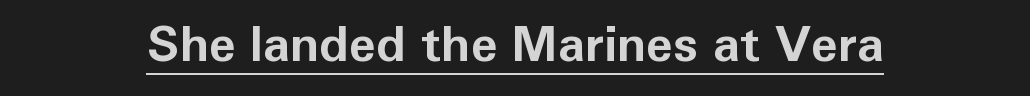
The image shows 49 px bold sans-serif type, upright; set normal letter spacing, underlined; low stroke contrast and a medium x-height.
